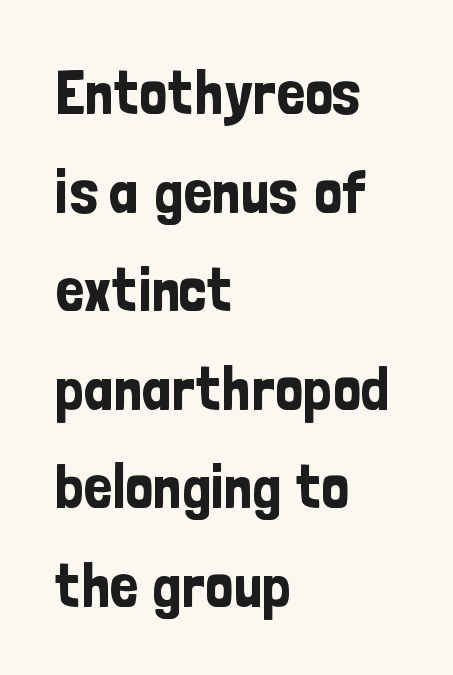
{"serif": "no", "italic": "no", "width": "condensed", "stroke_contrast": "low", "x_height": "medium", "monospaced": "no", "underline": "no", "align": "left", "line_spacing": "normal", "line_spacing_ratio": 1.59, "letter_spacing": "normal", "letter_spacing_em": 0.0, "glyph_px": 62}
